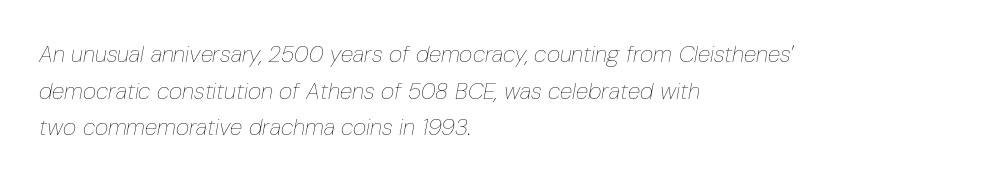
{"italic": "yes", "lean": "right", "slant_degrees": 10, "bold": "no", "underline": "no", "align": "left", "line_spacing": "normal", "line_spacing_ratio": 1.59, "letter_spacing": "normal", "letter_spacing_em": 0.0, "glyph_px": 23}
